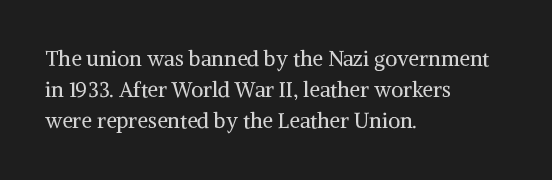
{"italic": "no", "bold": "no", "underline": "no", "align": "left", "line_spacing": "normal", "line_spacing_ratio": 1.48, "letter_spacing": "normal", "letter_spacing_em": 0.0, "glyph_px": 21}
